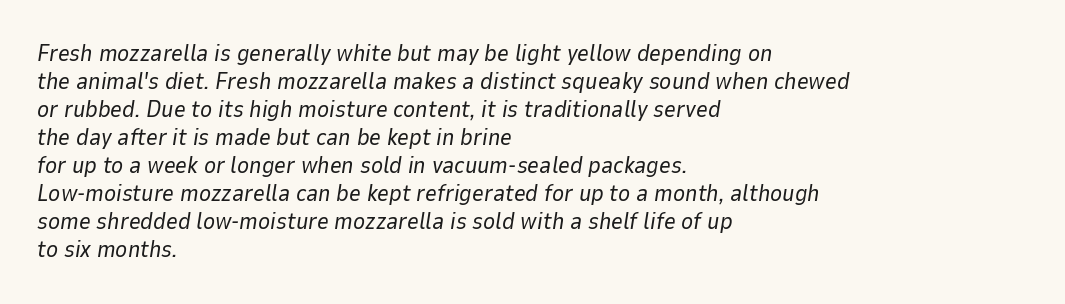
Has an underline been added? It has not. Line beginnings align vertically; line endings do not. Characters are canted at an angle relative to the baseline's perpendicular. Tracking value appears to be zero — textbook default spacing.
